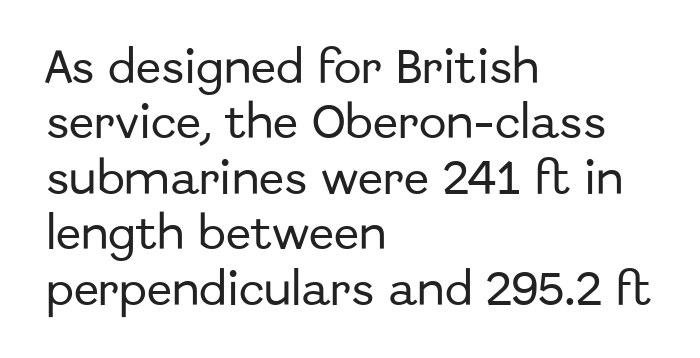
{"serif": "no", "italic": "no", "width": "normal", "stroke_contrast": "low", "x_height": "medium", "monospaced": "no", "underline": "no", "align": "left", "line_spacing": "normal", "line_spacing_ratio": 1.5, "letter_spacing": "normal", "letter_spacing_em": 0.0, "glyph_px": 37}
